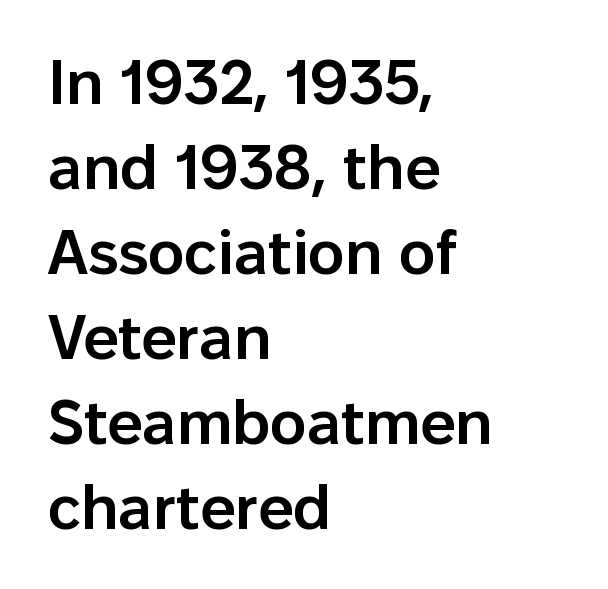
The image shows 62 px semibold sans-serif type, upright; set left-aligned, normal line spacing (1.37x), normal letter spacing, not underlined; low stroke contrast and a medium x-height.
